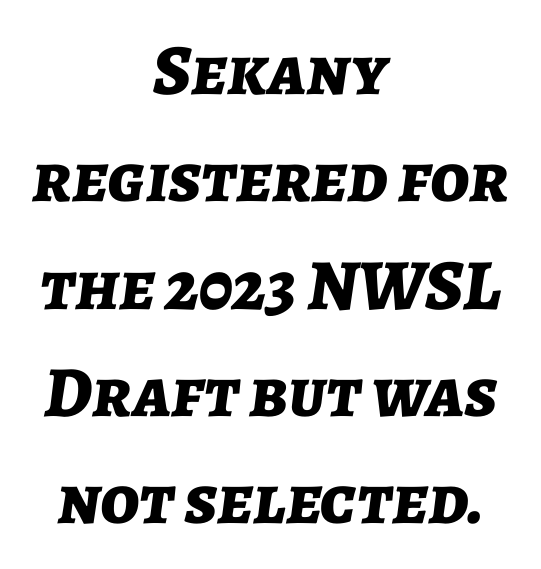
The image shows 72 px bold type, italic (leaning right); set centered, normal line spacing (1.49x), normal letter spacing, not underlined; low stroke contrast and a medium x-height.
